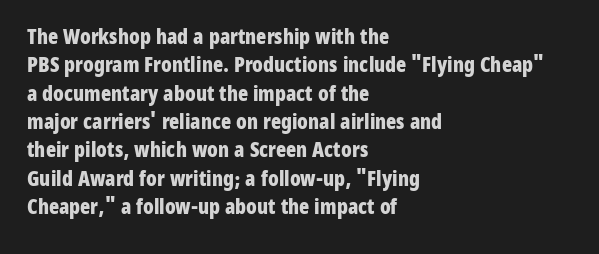
The lines in this sample share a left origin and differ only in where they stop. The block of text has a typical density, with ordinary space between rows. Posture: upright roman. The characters look thick and weighty, a clear bold. Letters rest on an invisible, unmarked baseline. There is no visible air inserted between adjacent glyphs.
